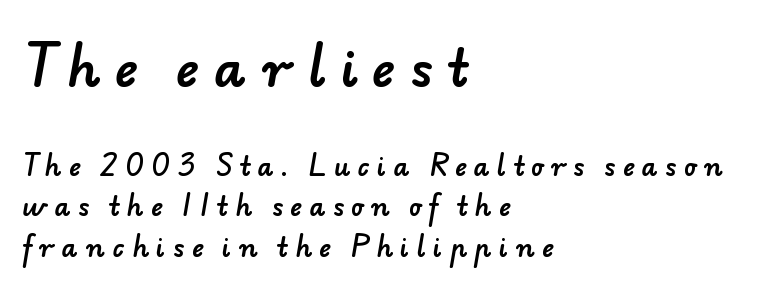
{"serif": "no", "width": "normal", "stroke_contrast": "low", "x_height": "small", "monospaced": "no", "underline": "no", "align": "left", "line_spacing": "normal", "line_spacing_ratio": 1.62, "letter_spacing": "wide", "letter_spacing_em": 0.3, "larger_block": "first", "size_ratio": 2.0, "glyph_px": 50}
